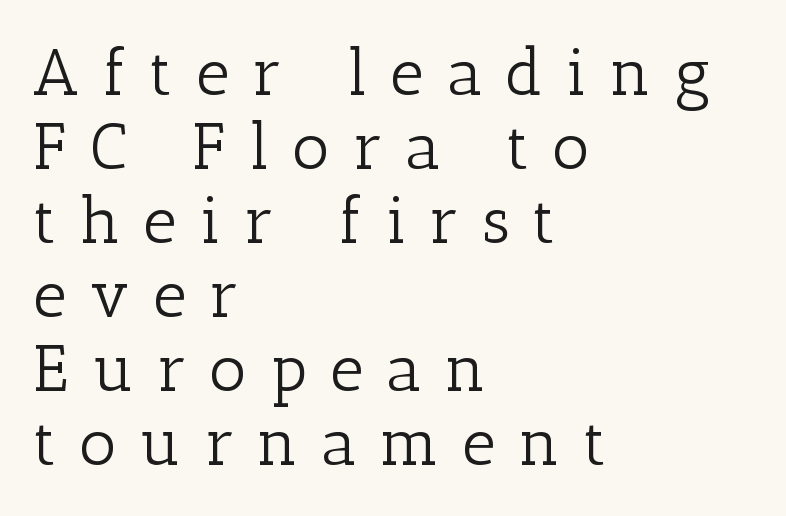
Proportional: the letters do not fall into vertical columns. Summary of weight: not heavy and not bold. Rows of type sit shoulder to shoulder in the vertical direction. Does the type have serifs? Yes, each stem ends in a small foot.
